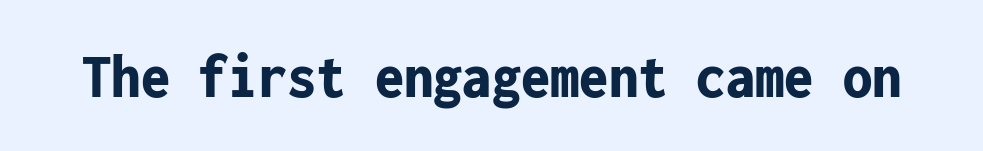
{"serif": "no", "italic": "no", "bold": "yes", "weight": "bold", "width": "condensed", "stroke_contrast": "low", "x_height": "medium", "monospaced": "yes", "underline": "no", "letter_spacing": "normal", "letter_spacing_em": 0.0, "glyph_px": 65}
